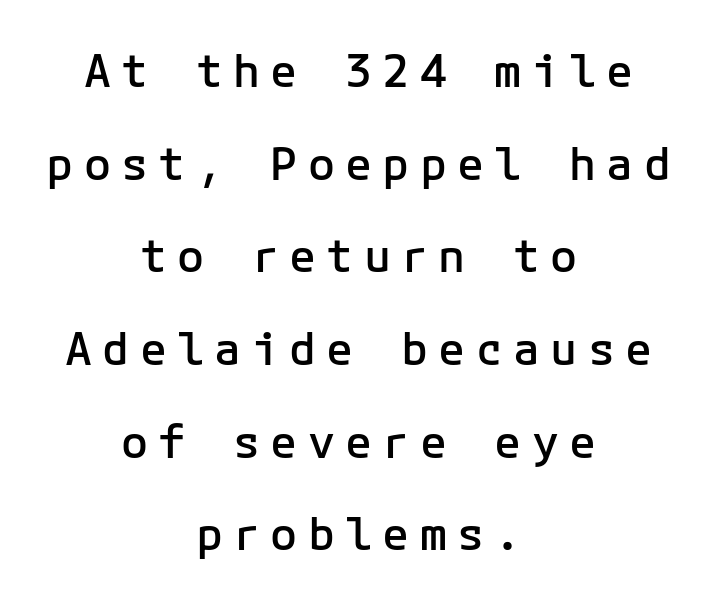
The image shows 45 px semibold sans-serif type, upright; set centered, loose line spacing (2.06x), unusually wide letter spacing (+0.23 em), not underlined; low stroke contrast and a medium x-height.
